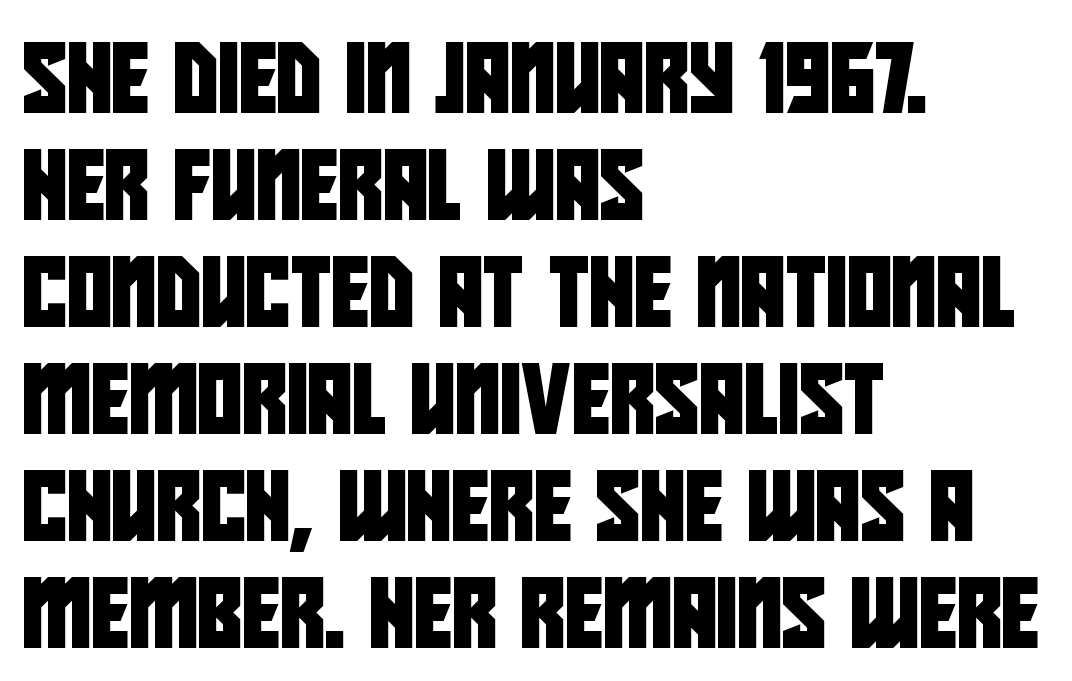
Q: Is the typeface a serif or a sans-serif typeface? A: Sans-serif.
Q: Is the text underlined? A: No.
Q: How is the paragraph aligned? A: Left-aligned.
Q: Is the spacing between letters normal or unusually wide? A: Normal.
Q: Is the spacing between lines tight, normal or loose? A: Normal.
Q: Width (condensed, normal, or wide)? A: Condensed.
Q: Stroke contrast? A: Low.
Q: x-height? A: Large.
Q: Monospaced? A: No.
